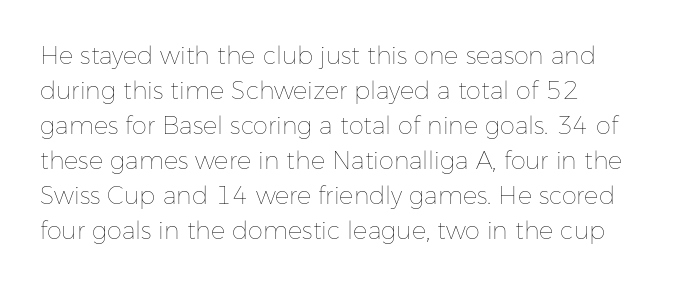
The image shows 24 px text type, upright; set normal line spacing (1.46x), normal letter spacing, not underlined.
